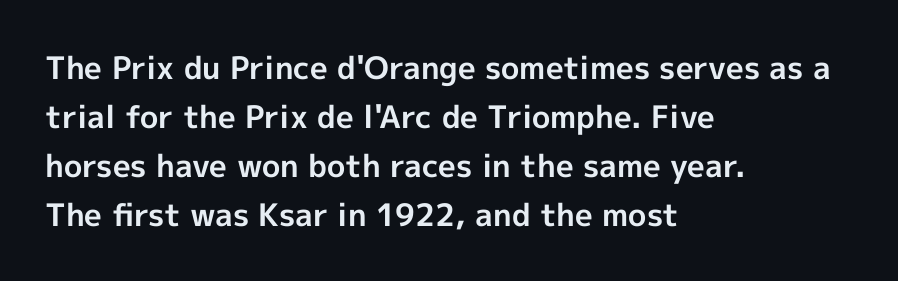
Do the letters lean? They stand straight. Horizontally, the lines are justified to the leading edge only. Any mark beneath the type? The region is blank. Do the characters align in a grid? No, the font is proportional.
